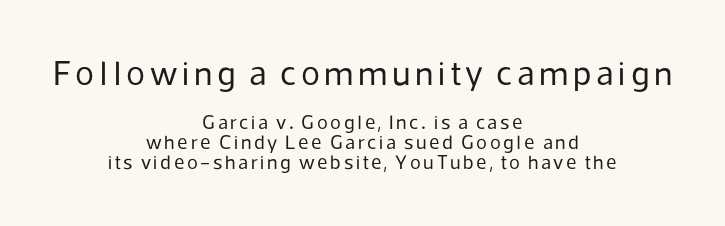
The image shows 35 px regular-weight sans-serif type, upright; set centered, tight line spacing (1.0x), not underlined; the first (top) block is 1.75x larger; low stroke contrast and a medium x-height.
